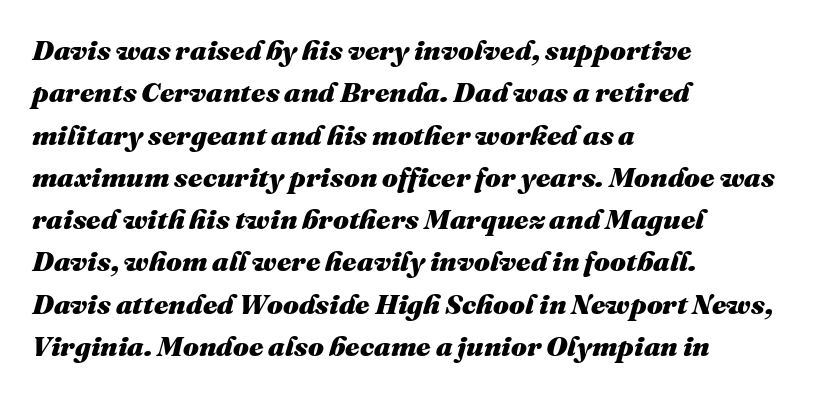
{"italic": "yes", "lean": "right", "slant_degrees": 16, "bold": "yes", "weight": "heavy", "width": "normal", "stroke_contrast": "medium", "x_height": "medium", "monospaced": "no", "underline": "no", "align": "left", "line_spacing": "normal", "line_spacing_ratio": 1.51, "letter_spacing": "normal", "letter_spacing_em": 0.0, "glyph_px": 28}
